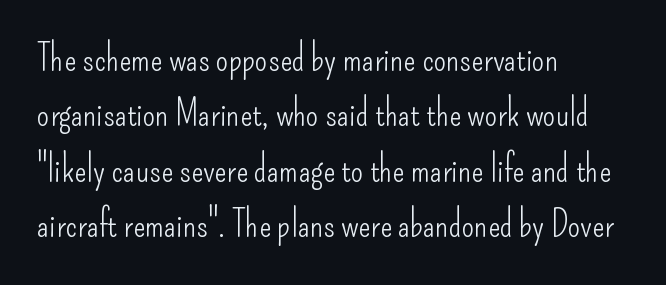
{"serif": "no", "italic": "no", "bold": "no", "weight": "light", "width": "condensed", "stroke_contrast": "low", "x_height": "small", "monospaced": "no", "underline": "no", "align": "left", "line_spacing": "normal", "line_spacing_ratio": 1.54, "letter_spacing": "normal", "letter_spacing_em": 0.0, "glyph_px": 36}
